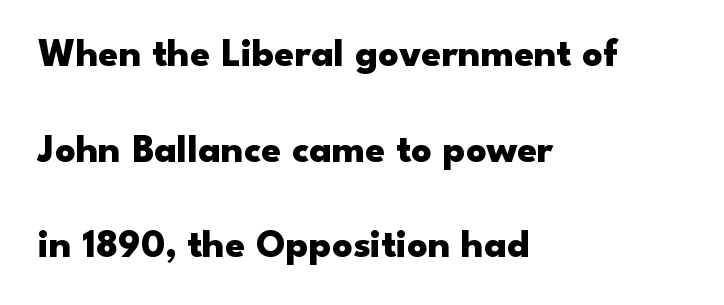
The image shows 40 px heavy, wide sans-serif type, upright; set left-aligned, loose line spacing (2.39x), normal letter spacing, not underlined; low stroke contrast and a small x-height.
